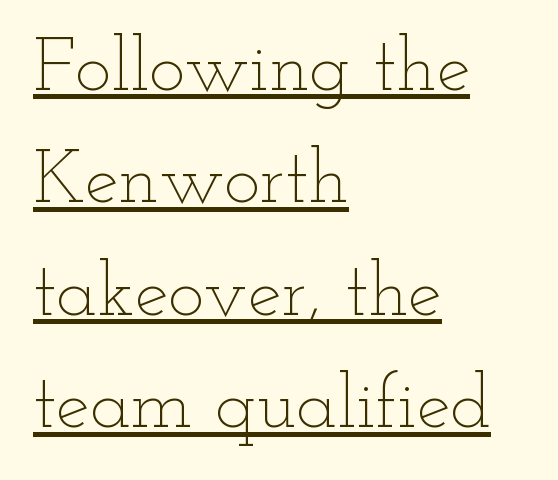
Q: Is the text bold? A: No.
Q: Is the text italic (slanted)? A: No, it is upright.
Q: Is the text underlined? A: Yes.
Q: How is the paragraph aligned? A: Left-aligned.
Q: Is the spacing between letters normal or unusually wide? A: Normal.
Q: Is the spacing between lines tight, normal or loose? A: Normal.
Q: Width (condensed, normal, or wide)? A: Wide.
Q: Stroke contrast? A: Low.
Q: x-height? A: Small.
Q: Monospaced? A: No.
